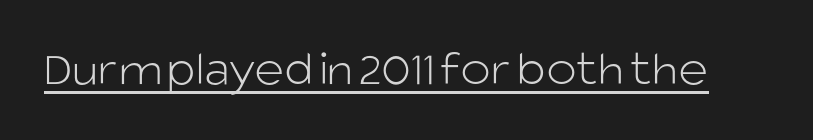
{"serif": "no", "italic": "no", "bold": "no", "weight": "light", "width": "normal", "stroke_contrast": "low", "x_height": "large", "monospaced": "no", "underline": "yes", "letter_spacing": "normal", "letter_spacing_em": 0.0, "glyph_px": 51}
